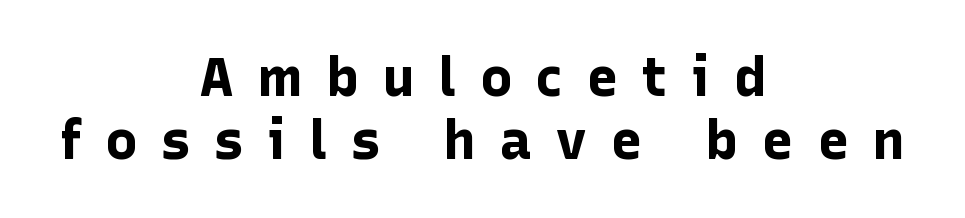
As a designer I'd log this as weight 700, bold. No word sits above an underline. In terms of posture, this sample is upright. Notice how the passage keeps no hard edge, just a central spine. Each letter keeps its own natural width here, so spacing adapts to shape.
